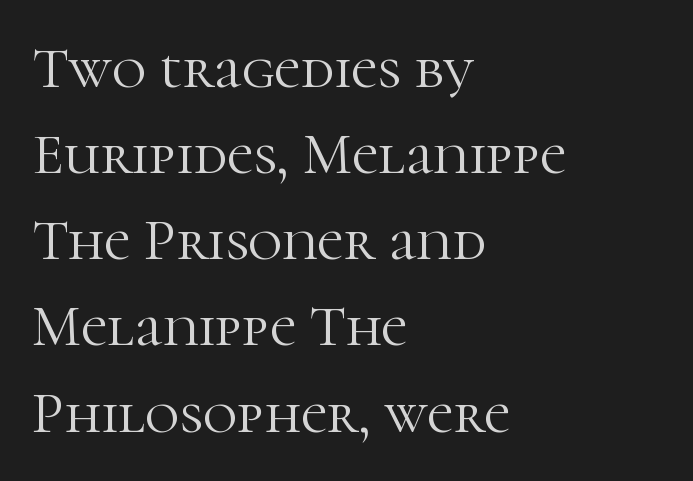
The image shows 59 px light serif type, upright; set left-aligned, normal line spacing (1.46x), normal letter spacing, not underlined; high stroke contrast and a medium x-height.
